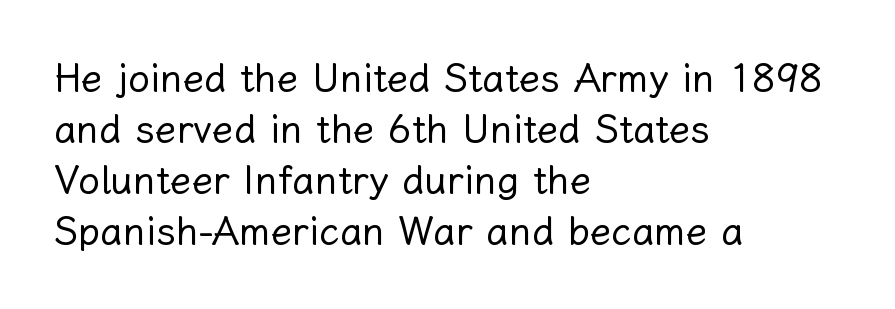
Q: Is the text bold? A: No.
Q: Is the text italic (slanted)? A: No, it is upright.
Q: Is the text underlined? A: No.
Q: How is the paragraph aligned? A: Left-aligned.
Q: Is the spacing between letters normal or unusually wide? A: Normal.
Q: Is the spacing between lines tight, normal or loose? A: Normal.
Q: Width (condensed, normal, or wide)? A: Normal.
Q: Stroke contrast? A: Low.
Q: x-height? A: Medium.
Q: Monospaced? A: No.
